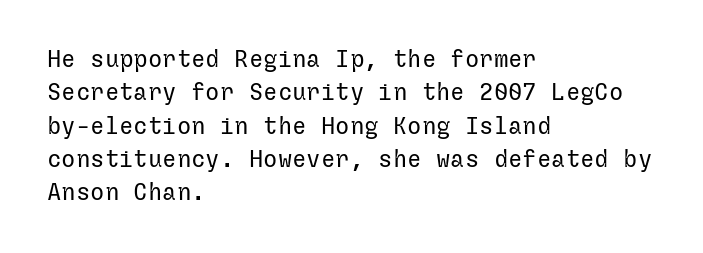
Q: Is the text bold? A: No.
Q: Is the text italic (slanted)? A: No, it is upright.
Q: Is the text underlined? A: No.
Q: How is the paragraph aligned? A: Left-aligned.
Q: Is the spacing between letters normal or unusually wide? A: Normal.
Q: Is the spacing between lines tight, normal or loose? A: Normal.
